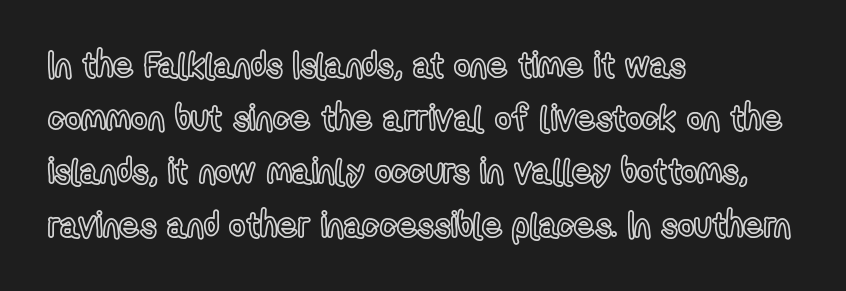
{"italic": "no", "width": "condensed", "x_height": "medium", "monospaced": "no", "underline": "no", "align": "left", "line_spacing": "normal", "line_spacing_ratio": 1.52, "letter_spacing": "normal", "letter_spacing_em": 0.0, "glyph_px": 35}
